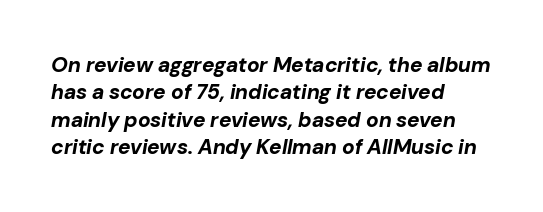
Q: Is the text bold? A: Yes.
Q: Is the text italic (slanted)? A: Yes, it leans right by about 10 degrees.
Q: Is the text underlined? A: No.
Q: How is the paragraph aligned? A: Left-aligned.
Q: Is the spacing between letters normal or unusually wide? A: Normal.
Q: Is the spacing between lines tight, normal or loose? A: Normal.
